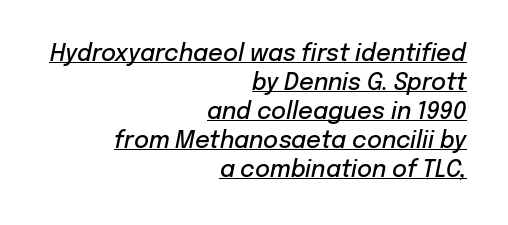
The image shows 23 px text type, italic (leaning right); set right-aligned, normal line spacing (1.26x), normal letter spacing, underlined.
